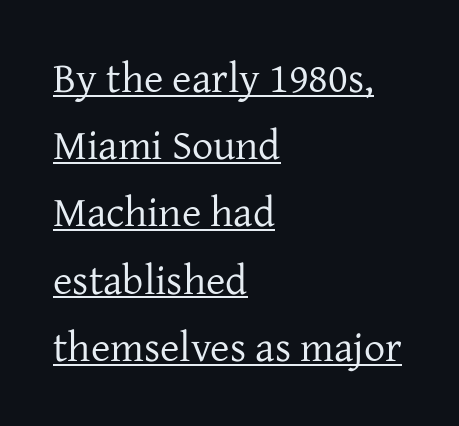
Q: Is the text bold? A: No.
Q: Is the text italic (slanted)? A: No, it is upright.
Q: Is the typeface a serif or a sans-serif typeface? A: Serif.
Q: Is the text underlined? A: Yes.
Q: How is the paragraph aligned? A: Left-aligned.
Q: Is the spacing between letters normal or unusually wide? A: Normal.
Q: Is the spacing between lines tight, normal or loose? A: Normal.
Q: Width (condensed, normal, or wide)? A: Normal.
Q: Stroke contrast? A: Low.
Q: x-height? A: Medium.
Q: Monospaced? A: No.
